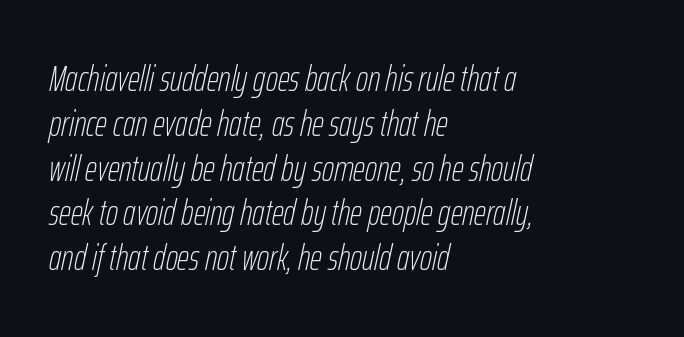
The strokes are not fattened; the text isn't bold. This sample has the flowing, uneven cadence of proportional lettering. Italic: yes, the glyphs are oblique. Unmarked baselines from the first word to the last. These lines keep a tight, regular rhythm from letter to letter.
